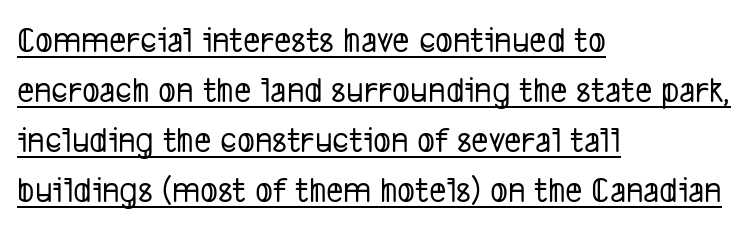
{"serif": "no", "width": "condensed", "stroke_contrast": "low", "x_height": "medium", "monospaced": "no", "underline": "yes", "align": "left", "line_spacing": "normal", "line_spacing_ratio": 1.35, "letter_spacing": "normal", "letter_spacing_em": 0.0, "glyph_px": 37}
